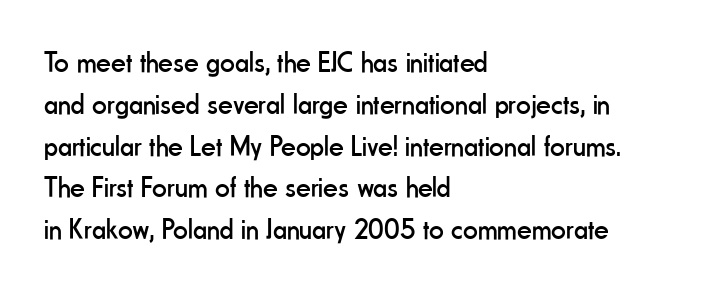
Q: Is the text bold? A: No.
Q: Is the text italic (slanted)? A: No, it is upright.
Q: Is the typeface a serif or a sans-serif typeface? A: Sans-serif.
Q: Is the text underlined? A: No.
Q: How is the paragraph aligned? A: Left-aligned.
Q: Is the spacing between letters normal or unusually wide? A: Normal.
Q: Is the spacing between lines tight, normal or loose? A: Normal.
Q: Width (condensed, normal, or wide)? A: Condensed.
Q: Stroke contrast? A: Low.
Q: x-height? A: Small.
Q: Monospaced? A: No.
